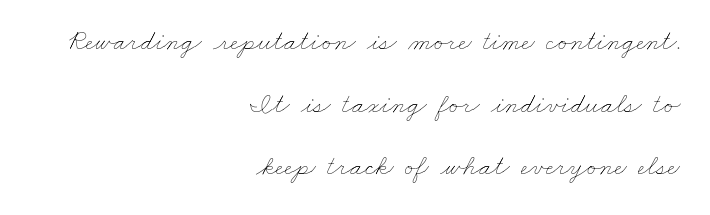
Nothing heavy about these letters — not bold at all. Right-aligned paragraph, ragged on the left. Is this a fixed-width face? No — the glyphs have proportional, varying widths. Widely set lines give the paragraph a tall, airy silhouette.
